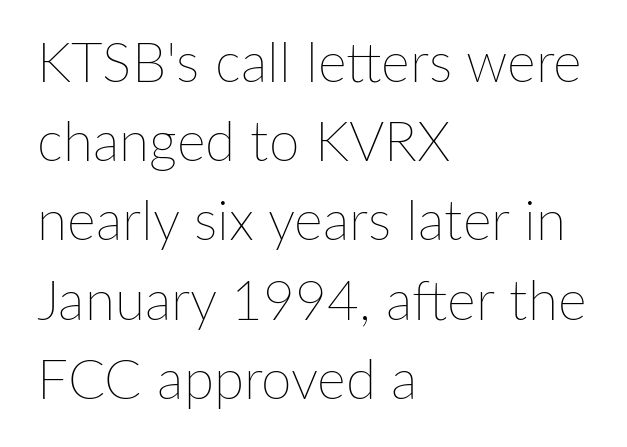
The image shows 55 px thin type, upright; set left-aligned, normal line spacing (1.44x), normal letter spacing, not underlined; low stroke contrast and a medium x-height.
